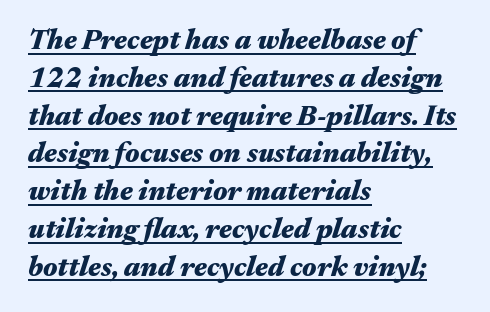
The image shows 28 px heavy, wide type, italic (leaning right); set left-aligned, normal line spacing (1.35x), normal letter spacing, underlined; medium stroke contrast and a medium x-height.
